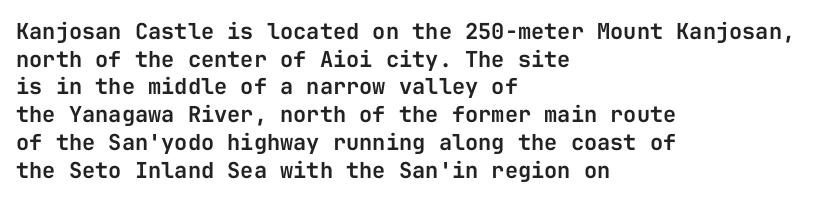
{"italic": "no", "underline": "no", "align": "left", "line_spacing": "normal", "line_spacing_ratio": 1.26, "letter_spacing": "normal", "letter_spacing_em": 0.0, "glyph_px": 22}
